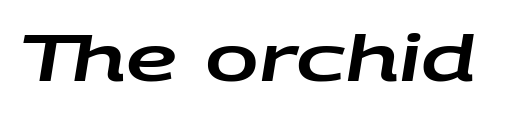
The image shows 64 px wide type, italic (leaning right); set normal letter spacing, not underlined; low stroke contrast and a large x-height.
